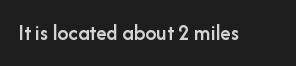
Q: Is the text bold? A: Semi-bold.
Q: Is the text italic (slanted)? A: No, it is upright.
Q: Is the text underlined? A: No.
Q: Is the spacing between letters normal or unusually wide? A: Normal.
